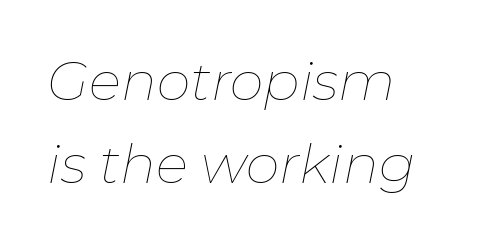
The typeface has the unassuming heft of standard copy or less. Letters rest on an invisible, unmarked baseline. Reading down the column, the eye jumps a familiar distance to each next line. No extra tracking has been applied to these lines. The lettering tilts uniformly, giving the passage an italic look.
